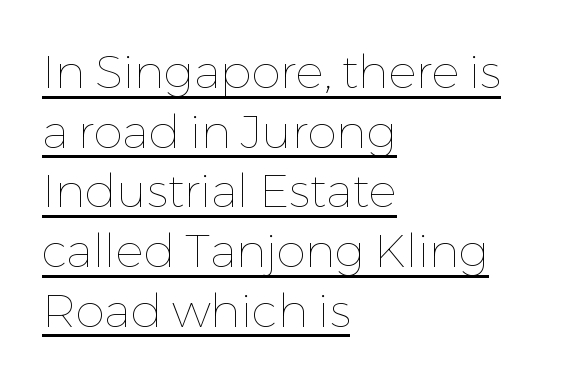
Q: Is the text bold? A: No.
Q: Is the text italic (slanted)? A: No, it is upright.
Q: Is the text underlined? A: Yes.
Q: How is the paragraph aligned? A: Left-aligned.
Q: Is the spacing between letters normal or unusually wide? A: Normal.
Q: Is the spacing between lines tight, normal or loose? A: Normal.
Q: Width (condensed, normal, or wide)? A: Normal.
Q: Stroke contrast? A: Low.
Q: x-height? A: Medium.
Q: Monospaced? A: No.
